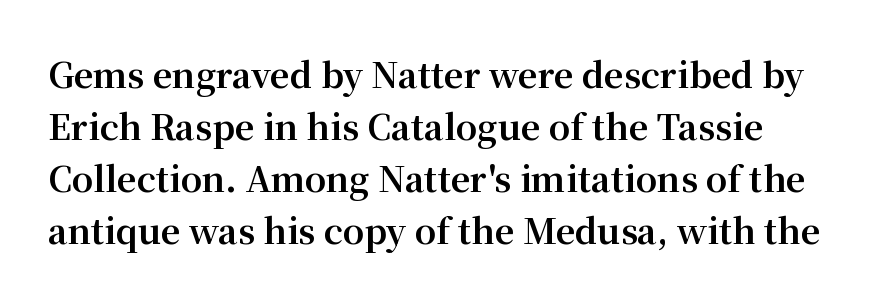
Q: Is the text bold? A: Yes.
Q: Is the text italic (slanted)? A: No, it is upright.
Q: Is the typeface a serif or a sans-serif typeface? A: Serif.
Q: Is the text underlined? A: No.
Q: Is the spacing between letters normal or unusually wide? A: Normal.
Q: Is the spacing between lines tight, normal or loose? A: Normal.
Q: Width (condensed, normal, or wide)? A: Normal.
Q: Stroke contrast? A: Medium.
Q: x-height? A: Medium.
Q: Monospaced? A: No.
